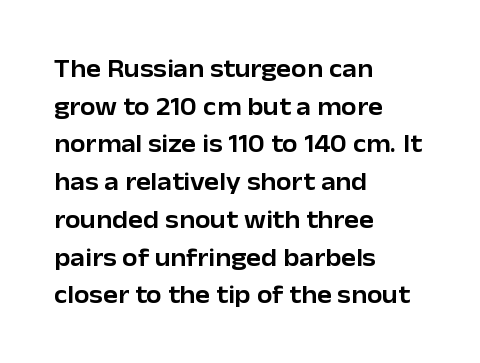
The image shows 25 px text type, upright; set left-aligned, normal line spacing (1.51x), normal letter spacing, not underlined.
